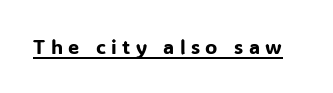
Honestly, the underline is the first thing you notice here. Italic? Not at all — the glyphs are vertical. Tracking value appears strongly positive — letters spread wide.
